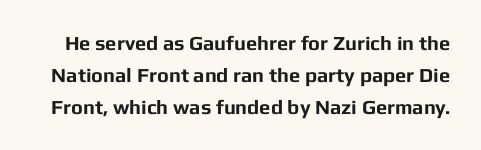
The image shows 20 px bold type, upright; set normal line spacing (1.59x), normal letter spacing, not underlined.
